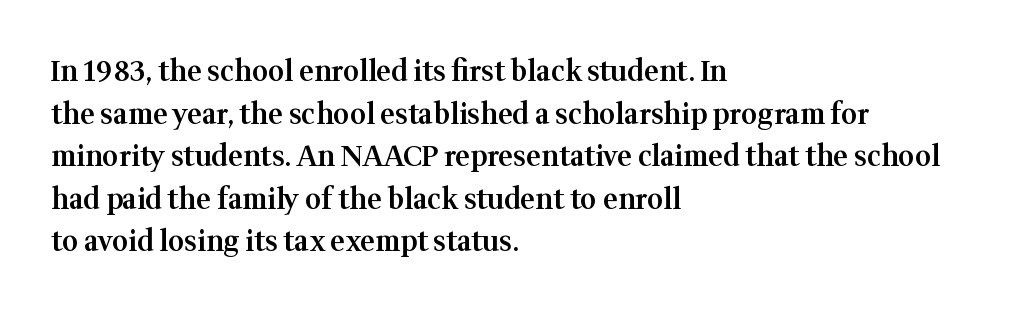
{"serif": "yes", "italic": "no", "bold": "semi", "weight": "semibold", "width": "normal", "stroke_contrast": "medium", "x_height": "medium", "monospaced": "no", "underline": "no", "align": "left", "line_spacing": "normal", "line_spacing_ratio": 1.52, "letter_spacing": "normal", "letter_spacing_em": 0.0, "glyph_px": 28}
